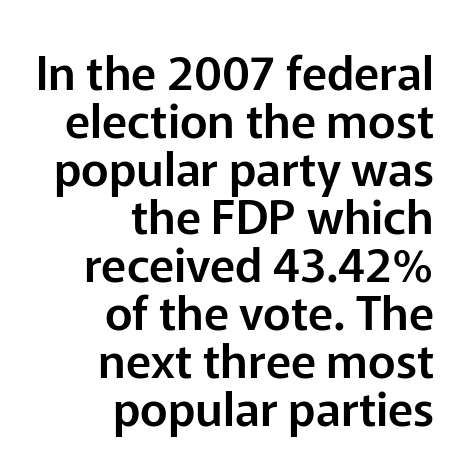
The letters stand upright; this is a roman face. No extra tracking has been applied to these lines. This rendering uses right alignment, leaving the left contour irregular. Spacing verdict: proportional, widths tailored to each character. Does the leading feel generous? Not at all — it's pinched.
